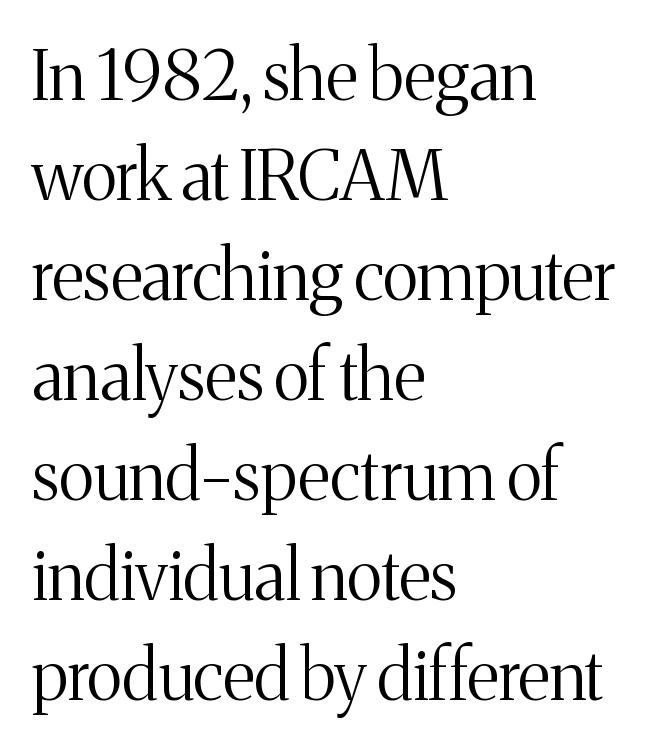
Evenly set lines give the paragraph a standard silhouette. The glyphs are unaccompanied by any horizontal stroke below them. Yep, those are serifs on the letters. These lines are rendered in a variable-pitch font. Between one letter and the next there's only the usual sliver of space.
